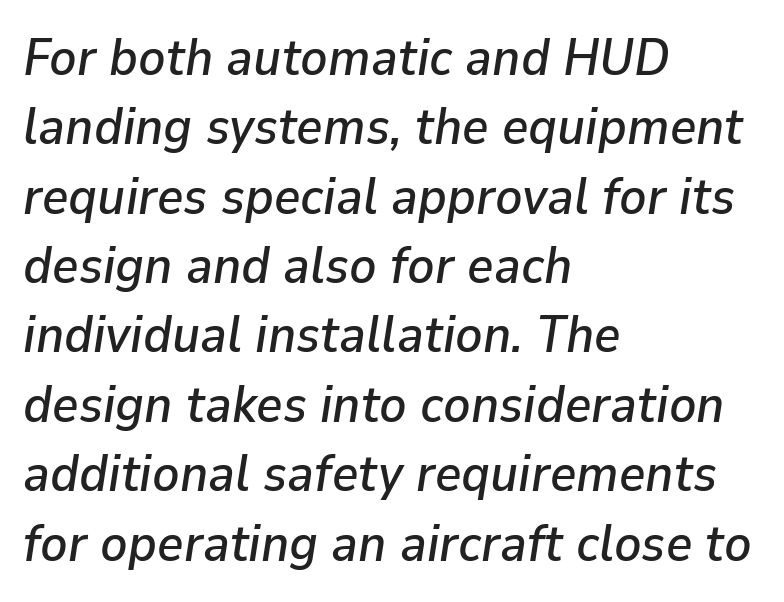
Q: Is the text italic (slanted)? A: Yes, it leans right by about 9 degrees.
Q: Is the text underlined? A: No.
Q: How is the paragraph aligned? A: Left-aligned.
Q: Is the spacing between letters normal or unusually wide? A: Normal.
Q: Is the spacing between lines tight, normal or loose? A: Normal.
Q: Width (condensed, normal, or wide)? A: Normal.
Q: Stroke contrast? A: Low.
Q: x-height? A: Medium.
Q: Monospaced? A: No.
